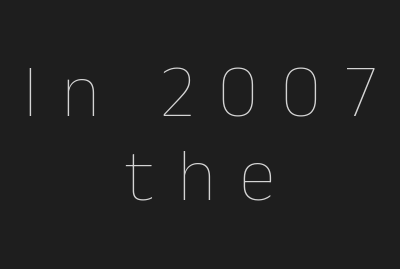
{"italic": "no", "bold": "no", "weight": "thin", "width": "normal", "stroke_contrast": "low", "x_height": "medium", "monospaced": "no", "underline": "no", "align": "center", "line_spacing": "tight", "line_spacing_ratio": 1.12, "letter_spacing": "wide", "letter_spacing_em": 0.31, "glyph_px": 75}
